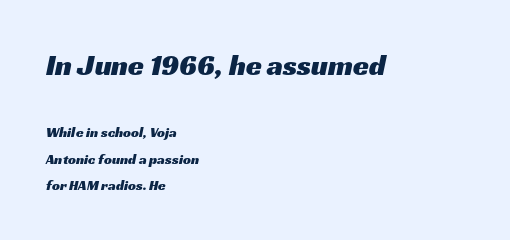
{"serif": "no", "width": "wide", "stroke_contrast": "medium", "x_height": "medium", "monospaced": "no", "underline": "no", "align": "left", "line_spacing_ratio": 1.87, "letter_spacing": "normal", "letter_spacing_em": 0.0, "larger_block": "first", "size_ratio": 2.07, "glyph_px": 29}
